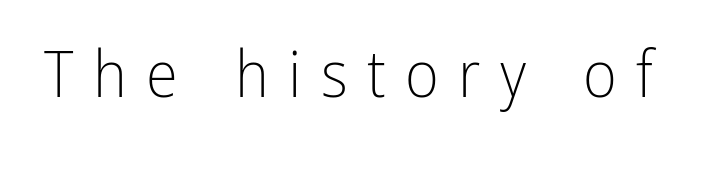
Caption: expanded tracking, letters set apart. Note the varied advance widths — an 'i' is clearly narrower than an 'm'. Underline: absent. Check where the strokes stop: nothing finishes them off — pure sans. Bold? No — there's no thickening of the strokes.
